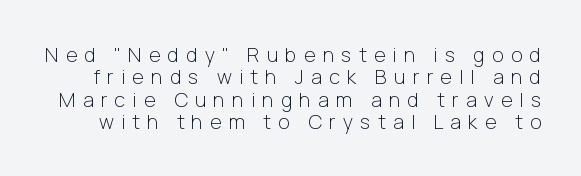
Q: Is the text bold? A: No.
Q: Is the text italic (slanted)? A: No, it is upright.
Q: Is the text underlined? A: No.
Q: Is the spacing between letters normal or unusually wide? A: Unusually wide.
Q: Is the spacing between lines tight, normal or loose? A: Tight.
